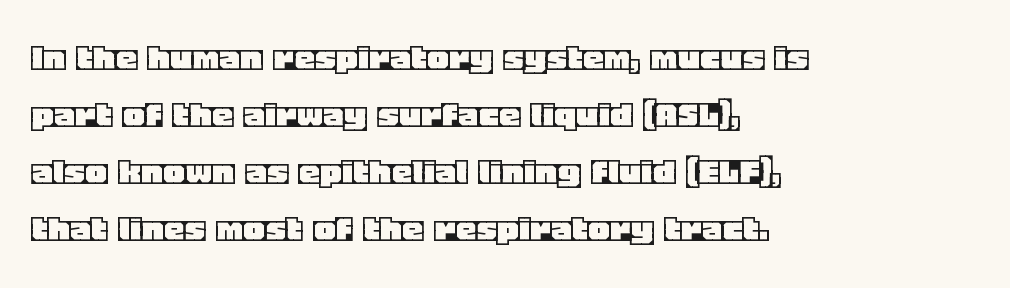
The rendering anchors every line to the left-hand side. Words float on clear page, feet unadorned. The face used here is proportionally spaced, like ordinary book or web type. A typesetter would call this leading conventional body-copy spacing.
